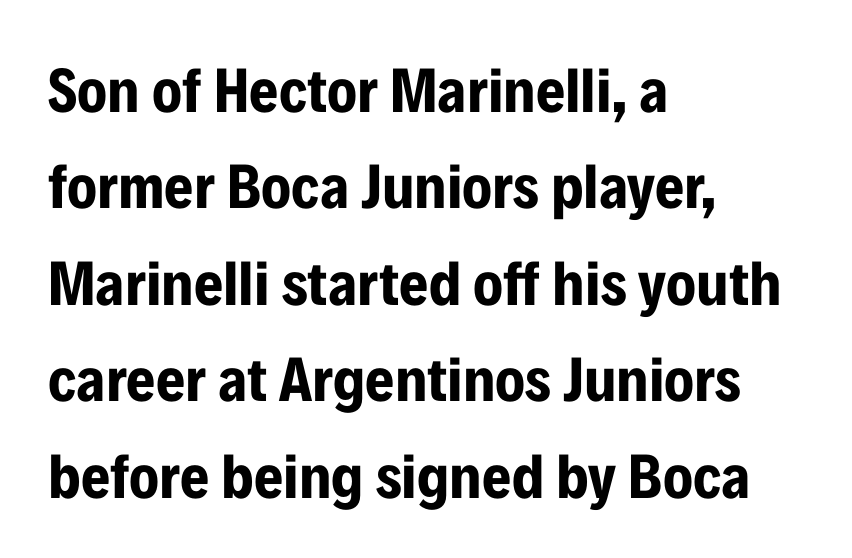
{"serif": "no", "italic": "no", "bold": "yes", "weight": "bold", "width": "condensed", "stroke_contrast": "low", "x_height": "medium", "monospaced": "no", "underline": "no", "align": "left", "line_spacing": "normal", "line_spacing_ratio": 1.53, "letter_spacing": "normal", "letter_spacing_em": 0.0, "glyph_px": 63}
